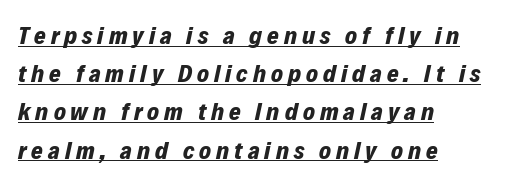
Q: Is the text bold? A: Yes.
Q: Is the text italic (slanted)? A: Yes, it leans right by about 12 degrees.
Q: Is the text underlined? A: Yes.
Q: How is the paragraph aligned? A: Left-aligned.
Q: Is the spacing between letters normal or unusually wide? A: Unusually wide.
Q: Is the spacing between lines tight, normal or loose? A: Normal.
